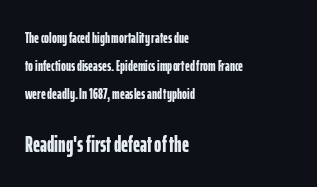
Type size steps up from the first block to the second. The rendering uses a bold face; every stroke is thick and dark. Words float on clear page, feet unadorned. The face used here is rendered with its standard letterfit.
